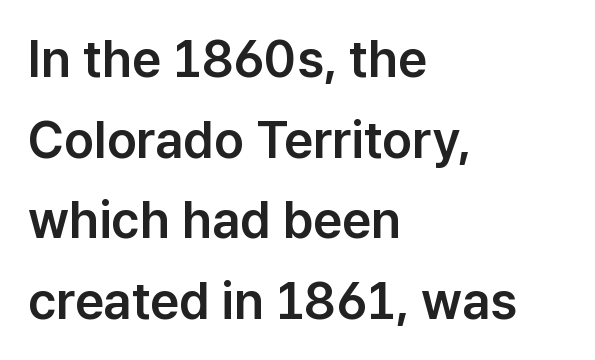
{"serif": "no", "italic": "no", "width": "normal", "stroke_contrast": "low", "x_height": "medium", "monospaced": "no", "underline": "no", "align": "left", "line_spacing": "normal", "line_spacing_ratio": 1.58, "letter_spacing": "normal", "letter_spacing_em": 0.0, "glyph_px": 51}
